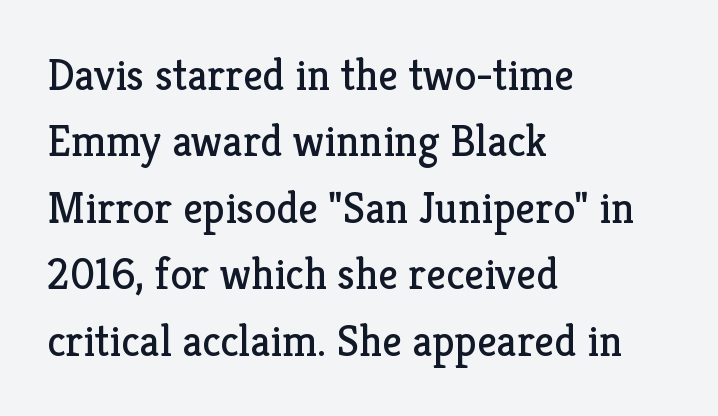
Rule under the text: the space is simply empty. Posture: straight, roman, zero tilt. The rendering uses natural spacing where letterforms have individual widths. Visually the block forms a straight wall on the left and a jagged coastline on the right. The designer left line spacing at the default. Stroke thickness stays within the range of a standard reading face or lighter.
